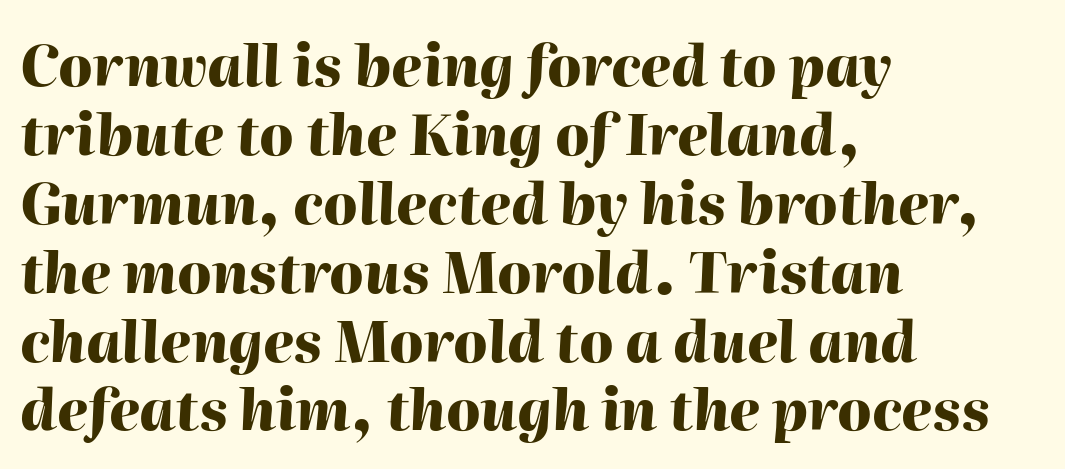
Q: Is the text bold? A: Yes.
Q: Is the text italic (slanted)? A: Yes, it leans right by about 2 degrees.
Q: Is the text underlined? A: No.
Q: How is the paragraph aligned? A: Left-aligned.
Q: Is the spacing between letters normal or unusually wide? A: Normal.
Q: Width (condensed, normal, or wide)? A: Normal.
Q: Stroke contrast? A: High.
Q: x-height? A: Medium.
Q: Monospaced? A: No.
